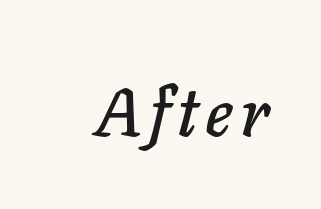
{"italic": "yes", "lean": "right", "slant_degrees": 11, "width": "normal", "stroke_contrast": "low", "x_height": "medium", "monospaced": "no", "underline": "no", "glyph_px": 68}
